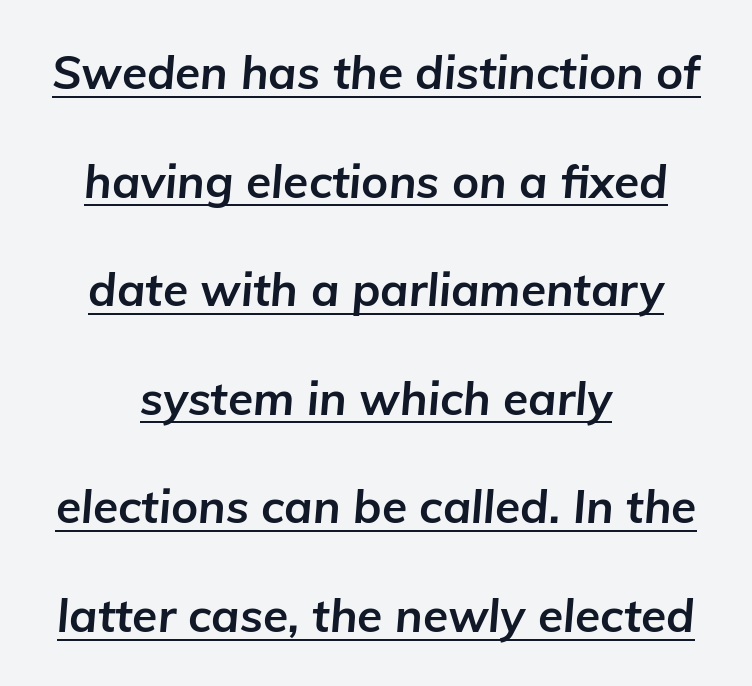
{"italic": "yes", "lean": "right", "slant_degrees": 5, "bold": "yes", "weight": "bold", "width": "normal", "stroke_contrast": "low", "x_height": "medium", "monospaced": "no", "underline": "yes", "align": "center", "line_spacing": "loose", "line_spacing_ratio": 2.36, "letter_spacing": "normal", "letter_spacing_em": 0.0, "glyph_px": 46}
